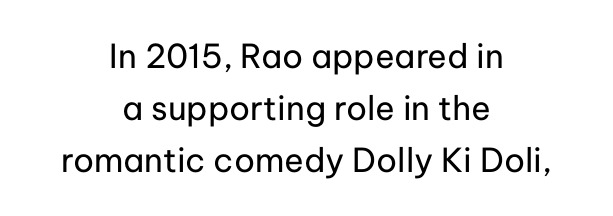
{"serif": "no", "italic": "no", "bold": "no", "weight": "regular", "width": "normal", "stroke_contrast": "low", "x_height": "medium", "monospaced": "no", "underline": "no", "align": "center", "line_spacing": "normal", "line_spacing_ratio": 1.57, "letter_spacing": "normal", "letter_spacing_em": 0.0, "glyph_px": 33}
